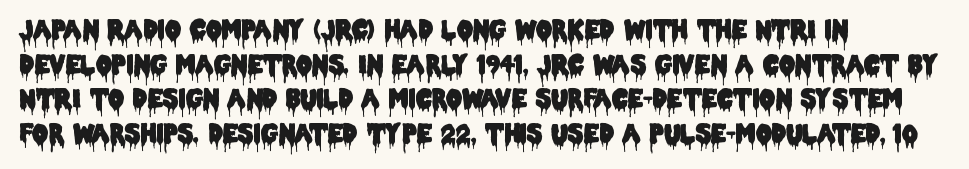
Has an underline been added? It has not. Observe the ordinary spacing: letters are neighbours, not strangers. What's the leading like? Ordinary, nothing unusual. Reading down the block, your eye returns to a fixed left position each line. Every character sits straight up, as roman type does.
